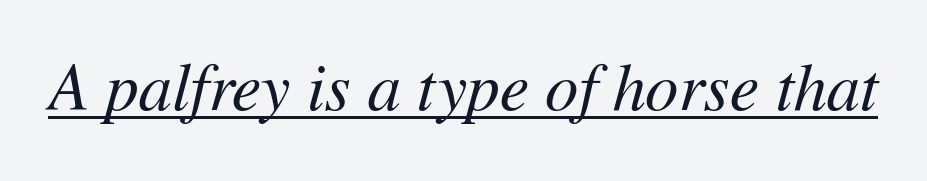
{"italic": "yes", "lean": "right", "slant_degrees": 11, "bold": "no", "weight": "regular", "width": "normal", "stroke_contrast": "medium", "x_height": "medium", "monospaced": "no", "underline": "yes", "letter_spacing": "normal", "letter_spacing_em": 0.0, "glyph_px": 66}
